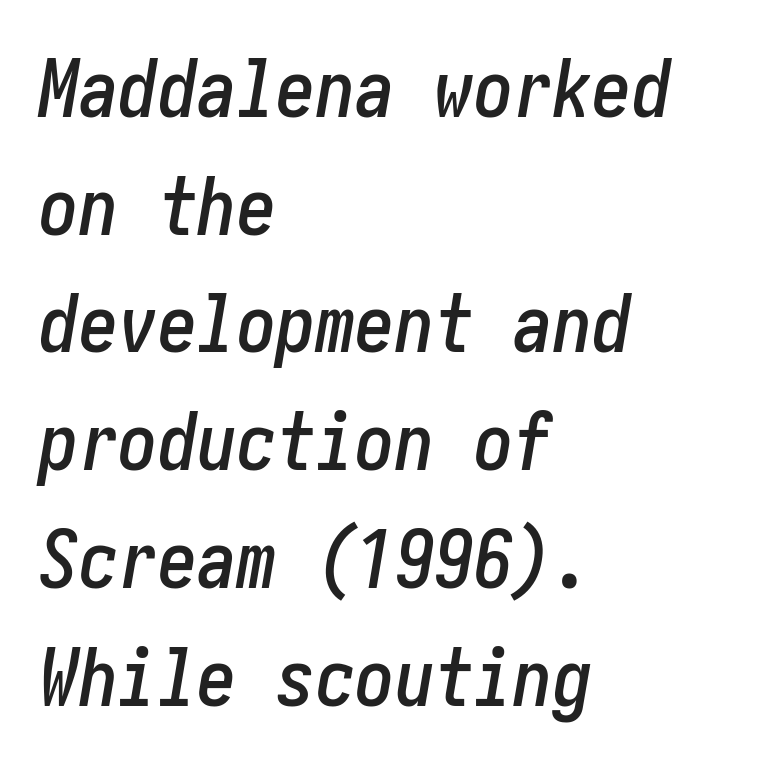
{"italic": "yes", "lean": "right", "slant_degrees": 10, "width": "condensed", "stroke_contrast": "low", "x_height": "medium", "underline": "no", "align": "left", "line_spacing": "normal", "line_spacing_ratio": 1.49, "letter_spacing": "normal", "letter_spacing_em": 0.0, "glyph_px": 79}
